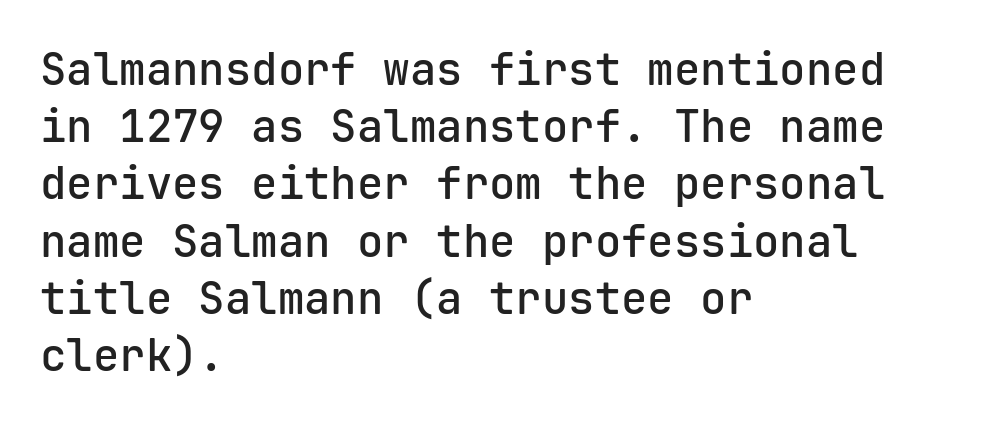
{"serif": "no", "italic": "no", "bold": "semi", "weight": "semibold", "width": "normal", "stroke_contrast": "low", "x_height": "medium", "monospaced": "yes", "underline": "no", "align": "left", "line_spacing": "normal", "line_spacing_ratio": 1.3, "letter_spacing": "normal", "letter_spacing_em": 0.0, "glyph_px": 44}
